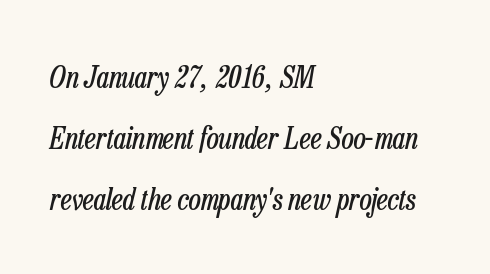
Q: Is the text bold? A: No.
Q: Is the text italic (slanted)? A: Yes, it leans right by about 13 degrees.
Q: Is the text underlined? A: No.
Q: How is the paragraph aligned? A: Left-aligned.
Q: Is the spacing between letters normal or unusually wide? A: Normal.
Q: Is the spacing between lines tight, normal or loose? A: Loose.
Q: Width (condensed, normal, or wide)? A: Condensed.
Q: Stroke contrast? A: Low.
Q: x-height? A: Medium.
Q: Monospaced? A: No.
